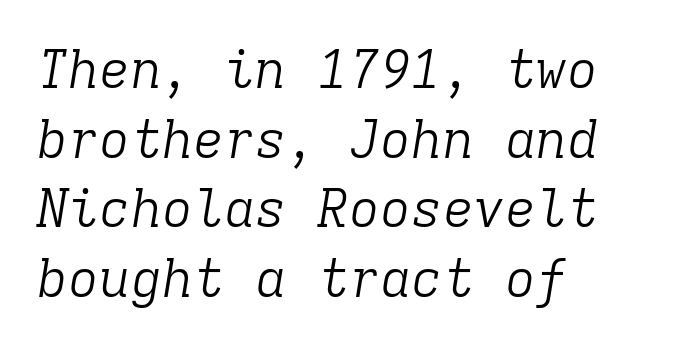
Is this a heavy cut? Hardly; it is regular or lighter. This rendering leaves character spacing at its baseline value. Each new line begins a customary step beneath the previous one. Monospaced: the letters line up in strict vertical columns. The specimen omits any rule beneath the text block's lines. The letters carry serifs — small finishing strokes at the ends of their stems.
